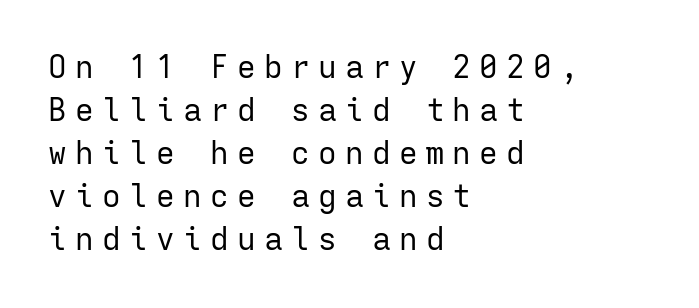
Q: Is the text bold? A: No.
Q: Is the text italic (slanted)? A: No, it is upright.
Q: Is the typeface a serif or a sans-serif typeface? A: Sans-serif.
Q: Is the text underlined? A: No.
Q: How is the paragraph aligned? A: Left-aligned.
Q: Is the spacing between letters normal or unusually wide? A: Unusually wide.
Q: Is the spacing between lines tight, normal or loose? A: Normal.
Q: Width (condensed, normal, or wide)? A: Normal.
Q: Stroke contrast? A: Low.
Q: x-height? A: Medium.
Q: Monospaced? A: Yes.
